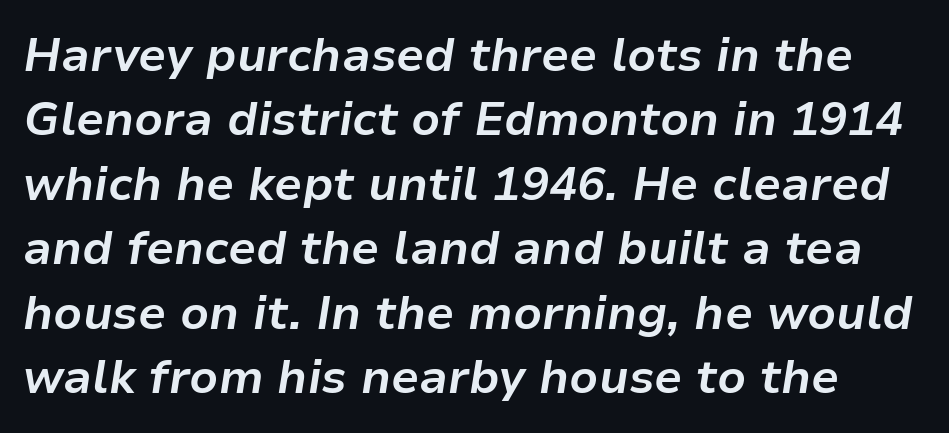
Compared with typical paragraphs, the rows here are spaced about the same. Inter-character spacing is left at the font's built-in metrics. Quick note: italic. Compared with an ordinary text face, these strokes are far heavier — a full bold.
